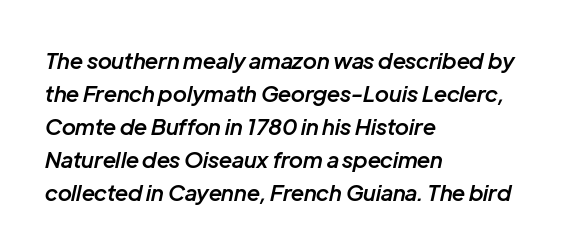
Q: Is the text bold? A: Semi-bold.
Q: Is the text italic (slanted)? A: Yes, it leans right by about 12 degrees.
Q: Is the text underlined? A: No.
Q: How is the paragraph aligned? A: Left-aligned.
Q: Is the spacing between letters normal or unusually wide? A: Normal.
Q: Is the spacing between lines tight, normal or loose? A: Normal.
